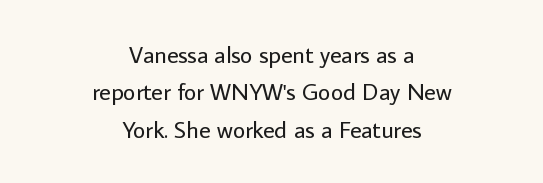
The image shows 24 px text type, upright; set centered, normal line spacing (1.56x), normal letter spacing, not underlined.
